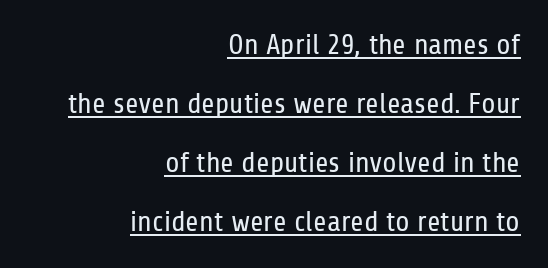
A typesetter would label this face a sans. The typesetter chose a ragged-left arrangement here. A light-to-regular cut is what we see here. Widely set lines give the paragraph a tall, airy silhouette.
